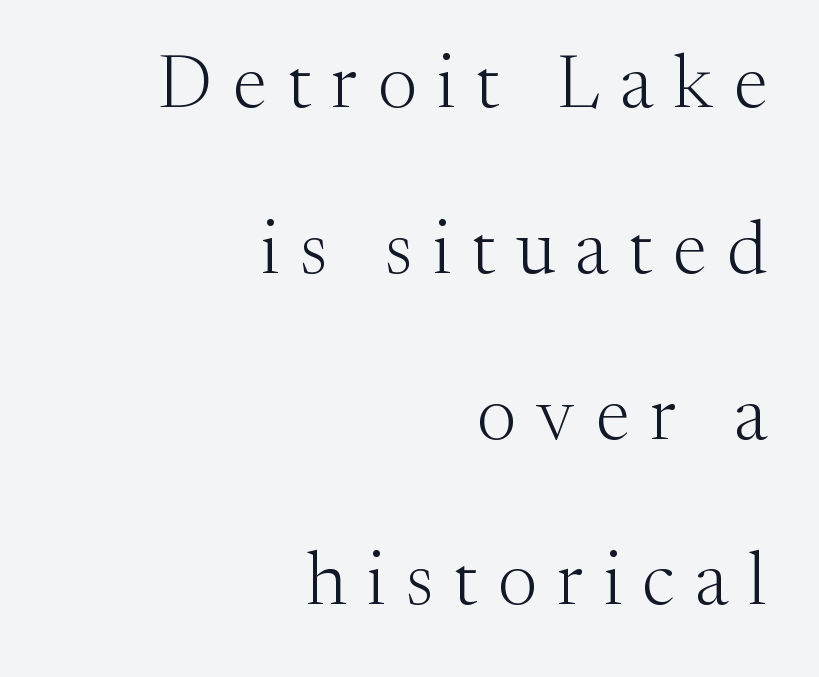
Q: Is the text bold? A: No.
Q: Is the text italic (slanted)? A: No, it is upright.
Q: Is the typeface a serif or a sans-serif typeface? A: Serif.
Q: Is the text underlined? A: No.
Q: How is the paragraph aligned? A: Right-aligned.
Q: Is the spacing between letters normal or unusually wide? A: Unusually wide.
Q: Is the spacing between lines tight, normal or loose? A: Loose.
Q: Width (condensed, normal, or wide)? A: Normal.
Q: Stroke contrast? A: Medium.
Q: x-height? A: Medium.
Q: Monospaced? A: No.
